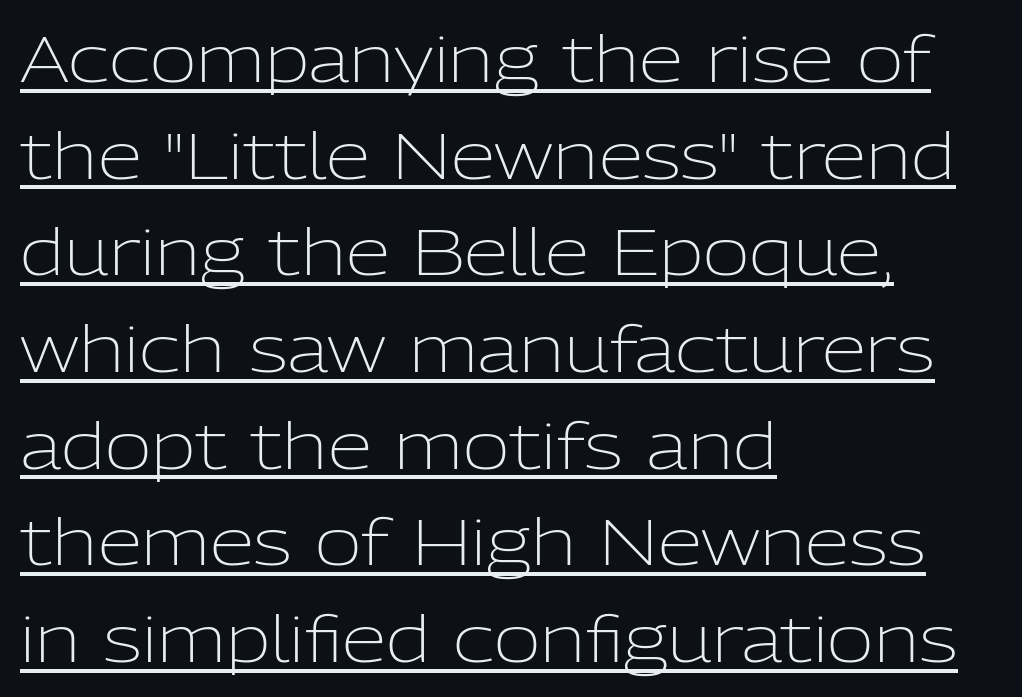
Classification — sans serif. Look at the tracking — it's just the regular setting, nothing added. You could not count columns in this text — the font is proportionally spaced. The lines in this sample share a left origin and differ only in where they stop.
